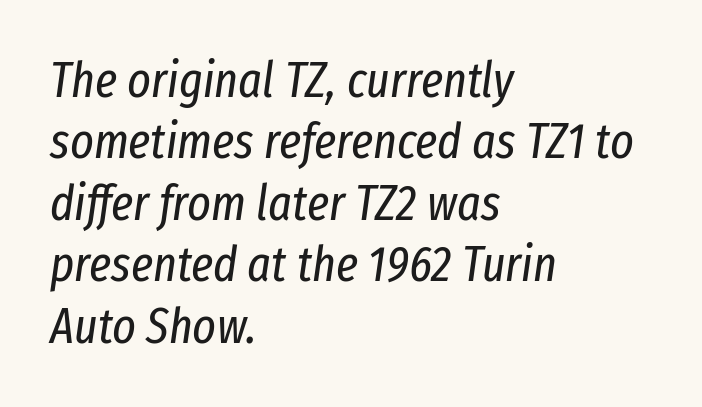
The image shows 50 px regular-weight, condensed type, italic (leaning right); set left-aligned, line spacing 1.23x, normal letter spacing, not underlined; low stroke contrast and a medium x-height.
